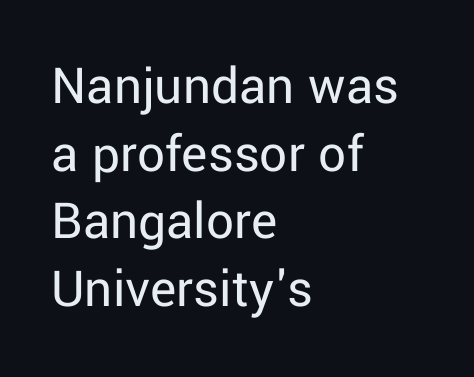
Q: Is the text bold? A: No.
Q: Is the text italic (slanted)? A: No, it is upright.
Q: Is the typeface a serif or a sans-serif typeface? A: Sans-serif.
Q: Is the text underlined? A: No.
Q: How is the paragraph aligned? A: Left-aligned.
Q: Is the spacing between letters normal or unusually wide? A: Normal.
Q: Width (condensed, normal, or wide)? A: Normal.
Q: Stroke contrast? A: Low.
Q: x-height? A: Medium.
Q: Monospaced? A: No.
